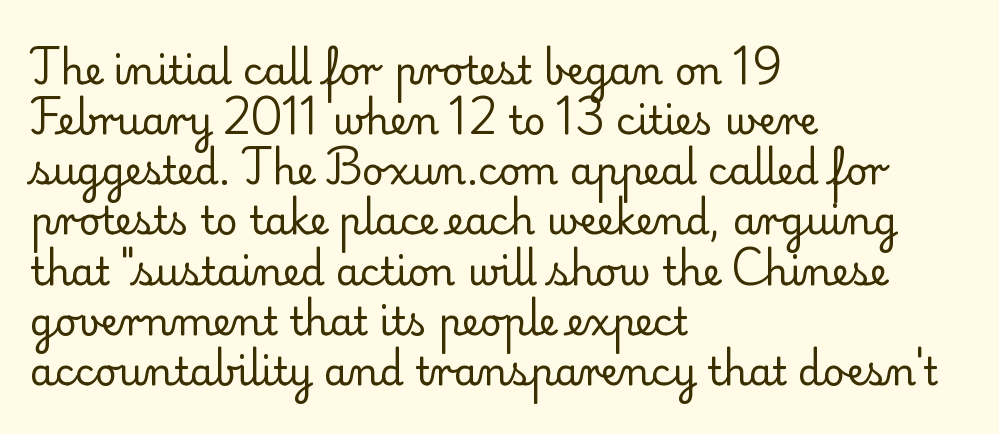
The image shows 38 px regular-weight serif type, upright; set left-aligned, normal line spacing (1.32x), normal letter spacing, not underlined; low stroke contrast and a small x-height.
